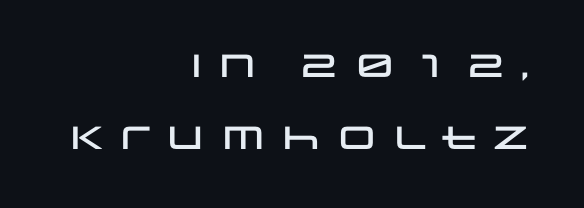
Q: Is the text italic (slanted)? A: No, it is upright.
Q: Is the typeface a serif or a sans-serif typeface? A: Sans-serif.
Q: Is the text underlined? A: No.
Q: How is the paragraph aligned? A: Right-aligned.
Q: Is the spacing between lines tight, normal or loose? A: Loose.
Q: Width (condensed, normal, or wide)? A: Wide.
Q: Stroke contrast? A: Low.
Q: x-height? A: Large.
Q: Monospaced? A: No.
